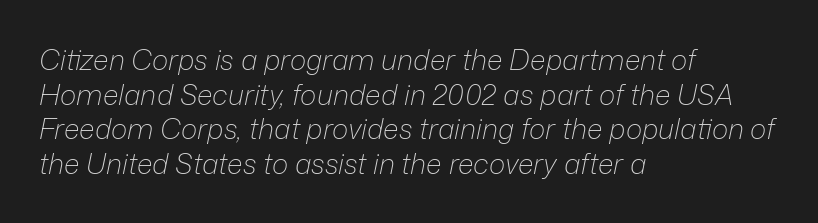
{"italic": "yes", "lean": "right", "slant_degrees": 12, "bold": "no", "weight": "light", "width": "normal", "stroke_contrast": "low", "x_height": "medium", "monospaced": "no", "underline": "no", "align": "left", "line_spacing_ratio": 1.24, "letter_spacing": "normal", "letter_spacing_em": 0.0, "glyph_px": 28}
